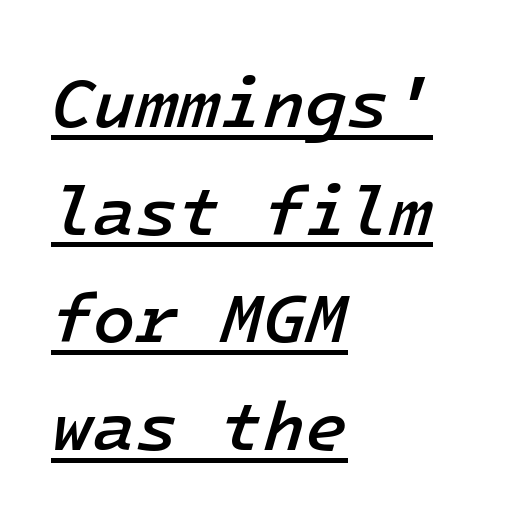
The words here are underlined. A normal amount of white space separates one row of letters from the next. Look at the tracking — it's just the regular setting, nothing added. Layout note: lines flush left. The specimen reads as italic at a glance. This is the in-between weight designers call semibold or demi.
